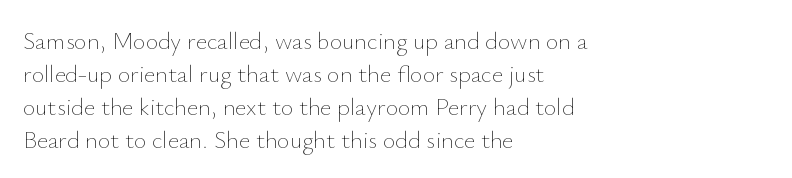
{"italic": "no", "bold": "no", "underline": "no", "align": "left", "line_spacing": "normal", "line_spacing_ratio": 1.37, "letter_spacing": "normal", "letter_spacing_em": 0.0, "glyph_px": 24}
